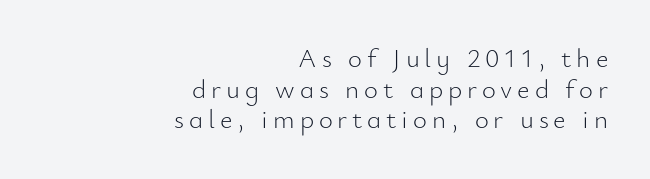
The paragraph has a hard right edge and a soft left edge. Baseline-to-baseline distance is barely more than the letter height. The weight would be labelled regular, book, light, or lighter still. You can tell it's not italic because the verticals are truly vertical.
